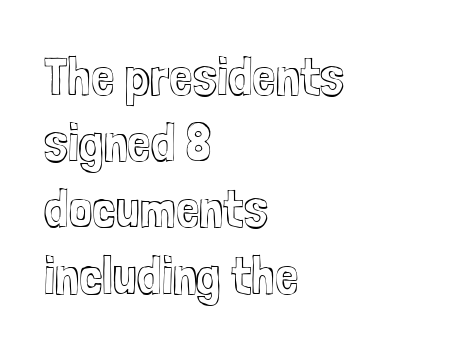
This block has exactly the height ordinary leading produces. Nobody touched the tracking dial on this one. Italic: no, the glyphs are upright roman. Layout note: lines flush left. Quick note: underline off. The face used here is proportionally spaced, like ordinary book or web type.
